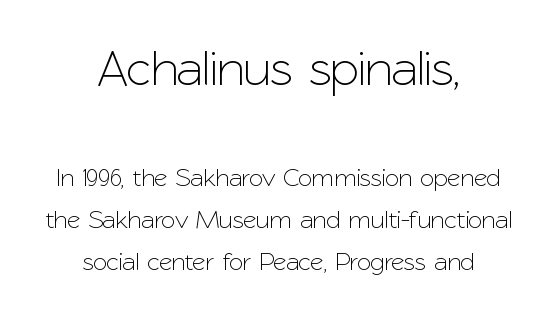
Q: Is the text italic (slanted)? A: No, it is upright.
Q: Is the typeface a serif or a sans-serif typeface? A: Sans-serif.
Q: Is the text underlined? A: No.
Q: How is the paragraph aligned? A: Centered.
Q: Is the spacing between letters normal or unusually wide? A: Normal.
Q: Is the spacing between lines tight, normal or loose? A: Normal.
Q: Which block of text is set in a larger size, the first (top) or the second (bottom)? A: The first (top) one.
Q: Width (condensed, normal, or wide)? A: Normal.
Q: Stroke contrast? A: Low.
Q: x-height? A: Medium.
Q: Monospaced? A: No.
